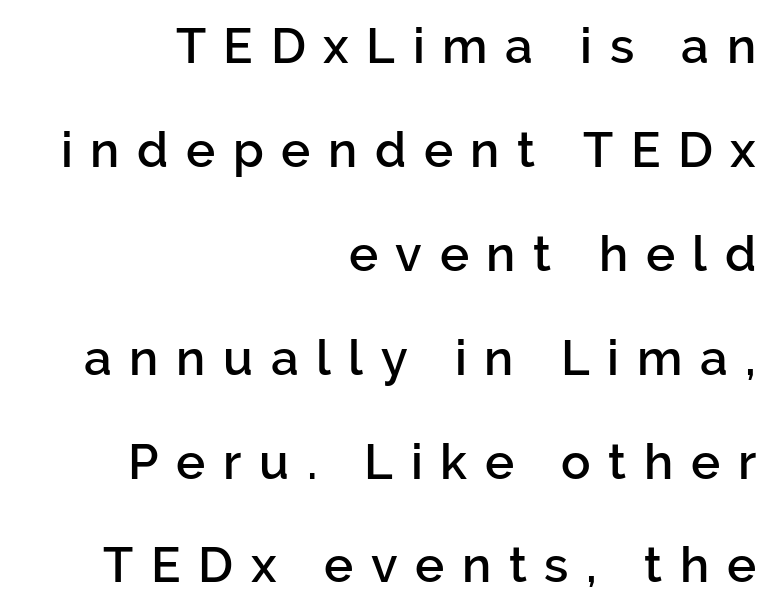
Q: Is the text bold? A: Semi-bold.
Q: Is the text italic (slanted)? A: No, it is upright.
Q: Is the typeface a serif or a sans-serif typeface? A: Sans-serif.
Q: Is the text underlined? A: No.
Q: How is the paragraph aligned? A: Right-aligned.
Q: Is the spacing between letters normal or unusually wide? A: Unusually wide.
Q: Is the spacing between lines tight, normal or loose? A: Loose.
Q: Width (condensed, normal, or wide)? A: Normal.
Q: Stroke contrast? A: Low.
Q: x-height? A: Medium.
Q: Monospaced? A: No.
